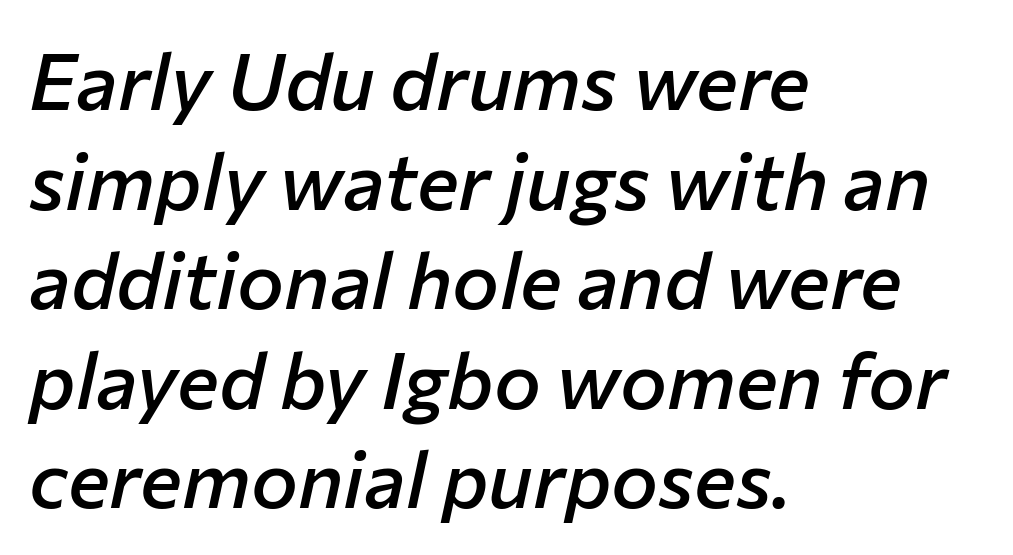
The paragraph shown leans on its left margin. Students, note that the glyphs here touch the page at normal intervals. A bare baseline throughout the passage. The letters advance in unequal steps, a hallmark of proportional type.
